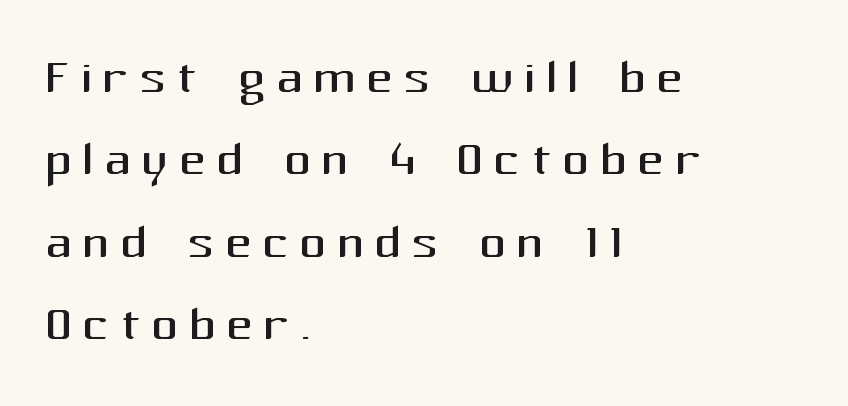
Q: Is the text bold? A: No.
Q: Is the text italic (slanted)? A: No, it is upright.
Q: Is the typeface a serif or a sans-serif typeface? A: Sans-serif.
Q: Is the text underlined? A: No.
Q: How is the paragraph aligned? A: Left-aligned.
Q: Width (condensed, normal, or wide)? A: Normal.
Q: Stroke contrast? A: Medium.
Q: x-height? A: Medium.
Q: Monospaced? A: No.
